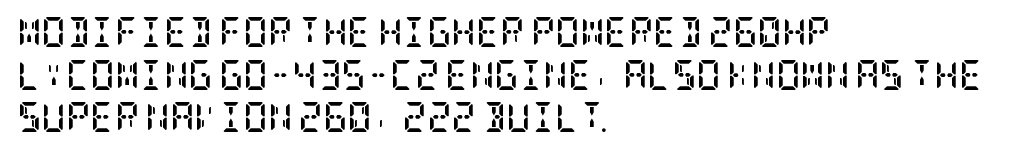
The image shows 30 px semibold, condensed serif type, upright; set left-aligned, normal line spacing (1.42x), normal letter spacing, not underlined; low stroke contrast and a large x-height.
